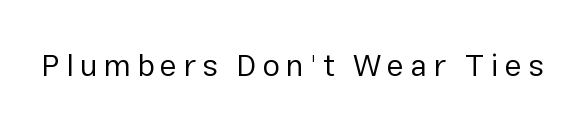
A clean baseline with only descenders dipping below it. No heavy texture on the line: the type isn't bold. Varying glyph widths throughout — classic text-font behaviour. Students, note that the glyphs here are deliberately spaced far apart.
